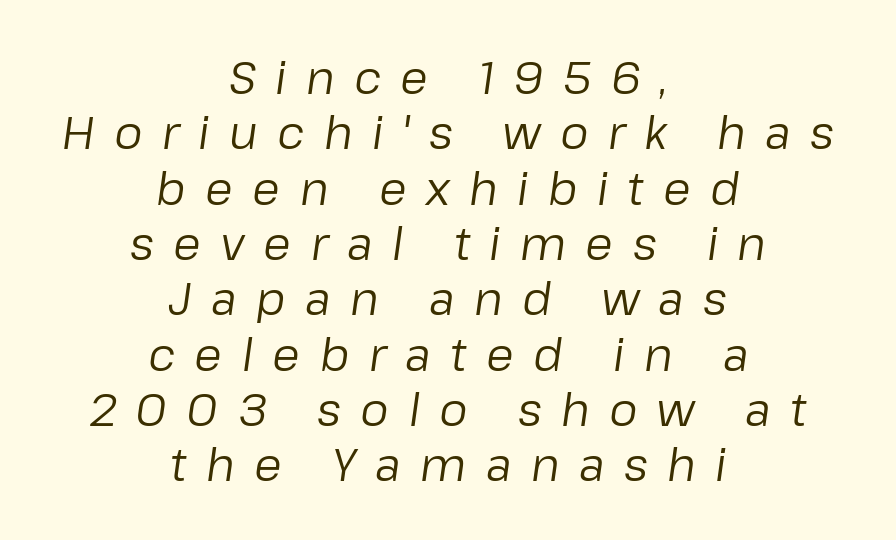
Q: Is the text bold? A: No.
Q: Is the text italic (slanted)? A: Yes, it leans right by about 8 degrees.
Q: Is the text underlined? A: No.
Q: How is the paragraph aligned? A: Centered.
Q: Is the spacing between letters normal or unusually wide? A: Unusually wide.
Q: Width (condensed, normal, or wide)? A: Normal.
Q: Stroke contrast? A: Low.
Q: x-height? A: Medium.
Q: Monospaced? A: No.
